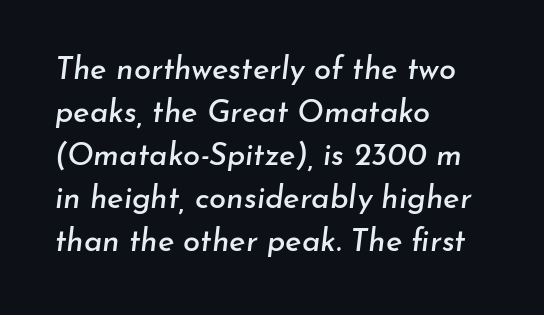
Proportional: the letters do not fall into vertical columns. Slant detected: the letters are inclined. Decoration check: the copy has no underline. Is there much room between lines? A standard amount, neither cramped nor airy. The compositor pushed each line to the left boundary.
